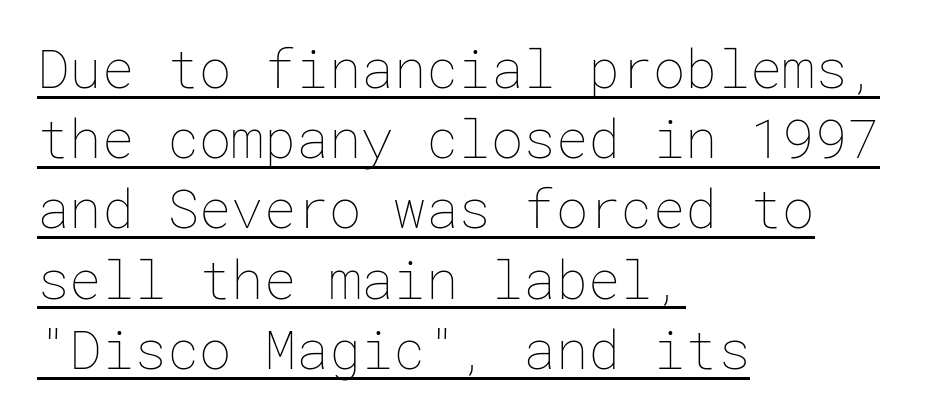
The image shows 54 px thin type, upright; set left-aligned, normal line spacing (1.3x), normal letter spacing, underlined; low stroke contrast and a medium x-height.
